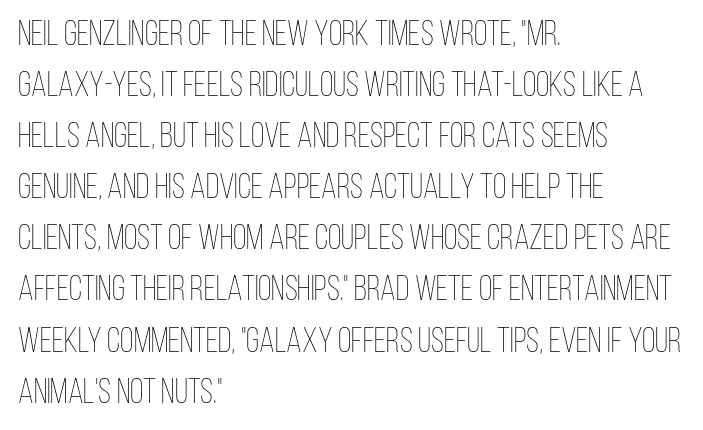
{"italic": "no", "bold": "no", "weight": "thin", "width": "condensed", "stroke_contrast": "low", "x_height": "large", "monospaced": "no", "underline": "no", "align": "left", "line_spacing": "normal", "line_spacing_ratio": 1.46, "letter_spacing": "normal", "letter_spacing_em": 0.0, "glyph_px": 35}
